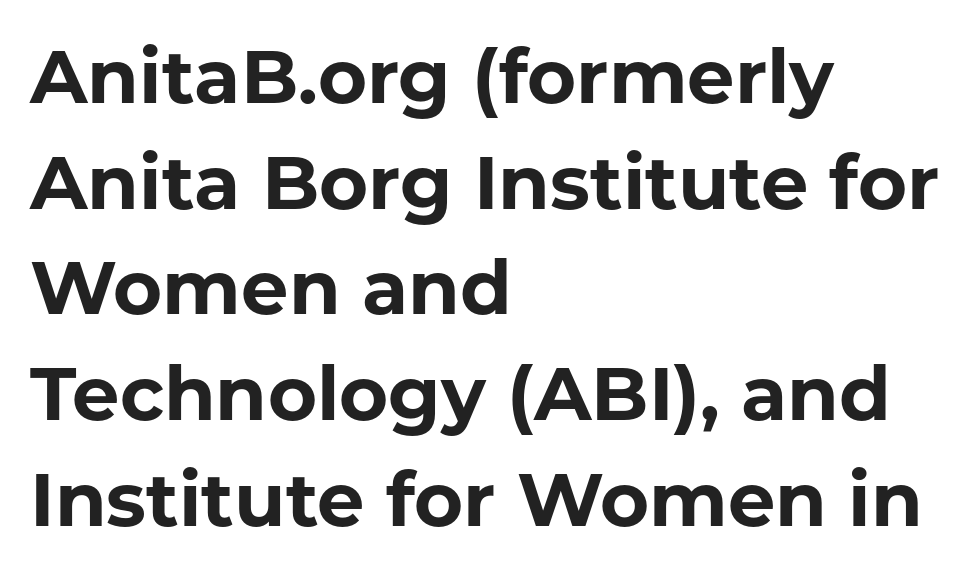
{"serif": "no", "italic": "no", "bold": "yes", "weight": "bold", "width": "normal", "stroke_contrast": "low", "x_height": "medium", "monospaced": "no", "underline": "no", "align": "left", "line_spacing": "normal", "line_spacing_ratio": 1.41, "letter_spacing": "normal", "letter_spacing_em": 0.0, "glyph_px": 75}
